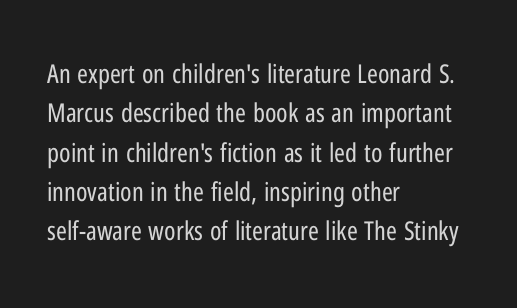
A typesetter would mark this as roman, not italic. Does the leading feel generous? No, just average. The typesetter chose a ragged-right arrangement here. The gaps between neighbouring characters are ordinary and unremarkable. Is this a heavy cut? Hardly; it is regular or lighter. The space directly below the letters is spotless.
